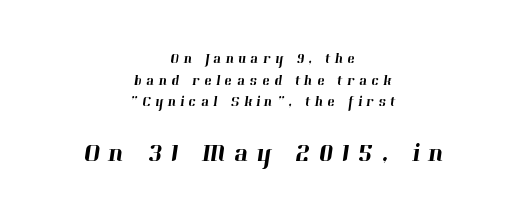
Here the second block reads like a headline and the first like body copy. Here the glyphs are tracked loosely, breaking word shapes into spaced letters. Is there much room between lines? A standard amount, neither cramped nor airy. The specimen omits any rule beneath the text block's lines. Centered paragraph, ragged on both sides.
